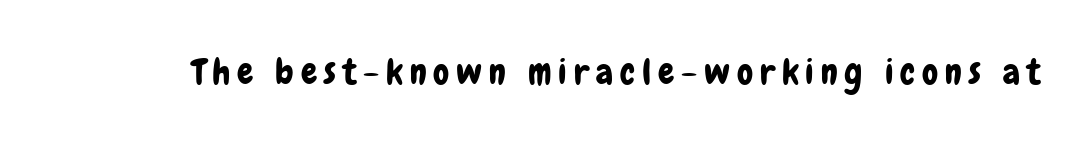
Q: Is the text italic (slanted)? A: No, it is upright.
Q: Is the typeface a serif or a sans-serif typeface? A: Sans-serif.
Q: Is the text underlined? A: No.
Q: Width (condensed, normal, or wide)? A: Condensed.
Q: Stroke contrast? A: Low.
Q: x-height? A: Medium.
Q: Monospaced? A: No.
